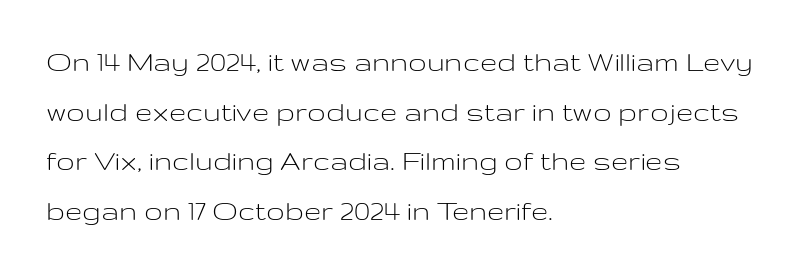
{"serif": "no", "italic": "no", "bold": "no", "weight": "light", "width": "wide", "stroke_contrast": "low", "x_height": "medium", "monospaced": "no", "underline": "no", "align": "left", "line_spacing": "normal", "line_spacing_ratio": 1.6, "letter_spacing": "normal", "letter_spacing_em": 0.0, "glyph_px": 31}
